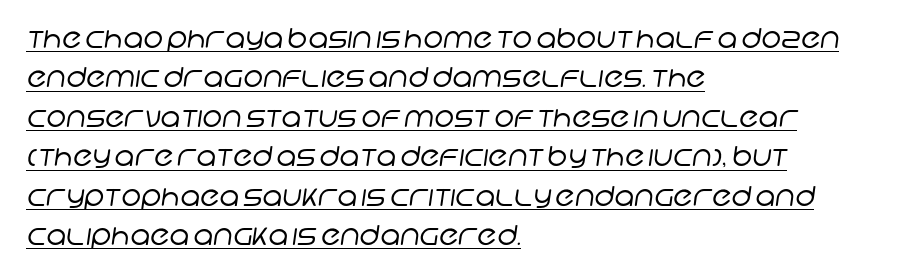
{"bold": "no", "underline": "yes", "align": "left", "line_spacing": "normal", "line_spacing_ratio": 1.46, "letter_spacing": "normal", "letter_spacing_em": 0.0, "glyph_px": 27}
